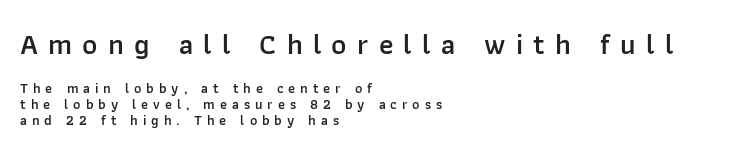
The image shows 29 px semibold sans-serif type, upright; set left-aligned, tight line spacing (1.14x), unusually wide letter spacing (+0.35 em), not underlined; the first (top) block is 2.07x larger; low stroke contrast and a medium x-height.
